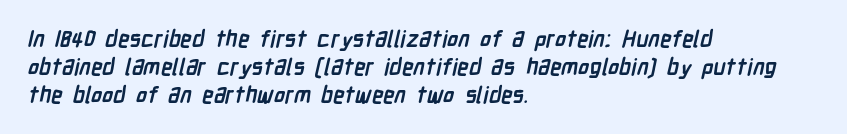
{"bold": "yes", "underline": "no", "align": "left", "line_spacing_ratio": 1.21, "letter_spacing": "normal", "letter_spacing_em": 0.0, "glyph_px": 23}
